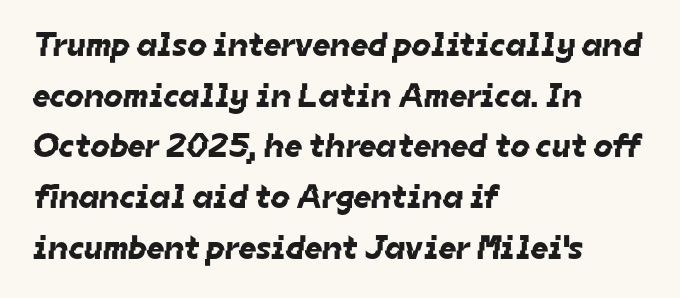
The image shows 34 px sans-serif type; set left-aligned, normal line spacing (1.49x), normal letter spacing, not underlined; low stroke contrast and a medium x-height.
